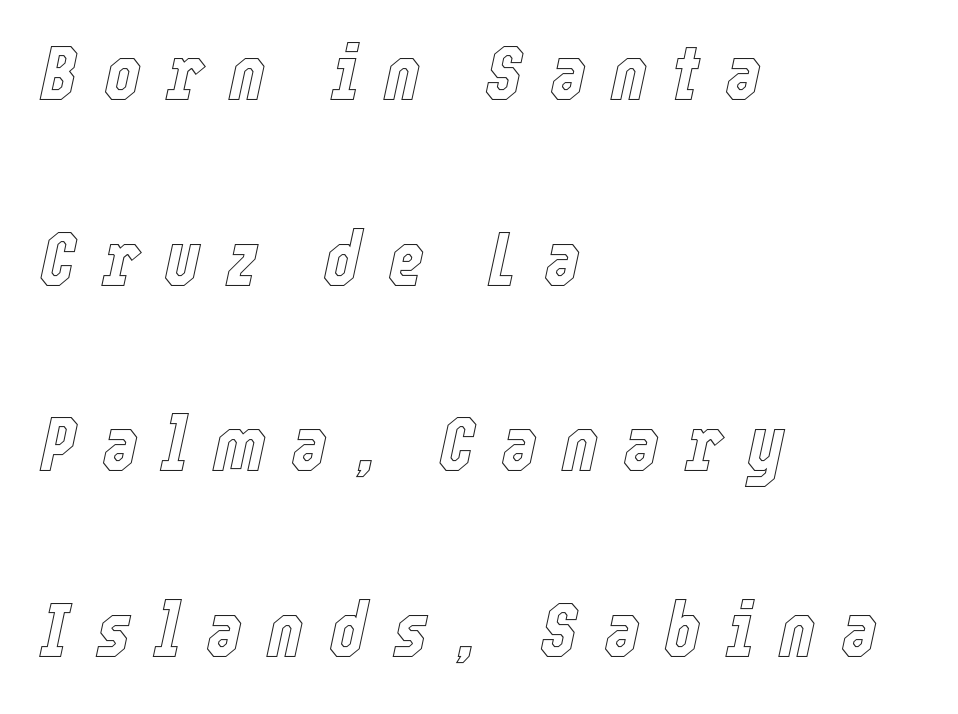
{"italic": "yes", "lean": "right", "slant_degrees": 12, "width": "condensed", "x_height": "medium", "monospaced": "no", "underline": "no", "align": "left", "line_spacing": "loose", "line_spacing_ratio": 2.38, "letter_spacing": "wide", "letter_spacing_em": 0.32, "glyph_px": 78}
